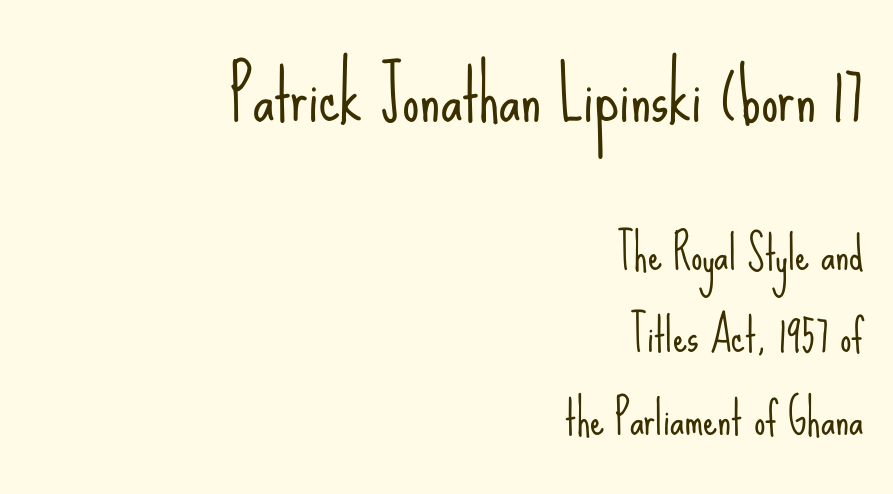
Decoration check: the copy has no underline. Typographically, this falls in the sans-serif category. The upper block of text is set noticeably larger than the block beneath it. Here the glyphs are tracked normally, forming tight word shapes.
